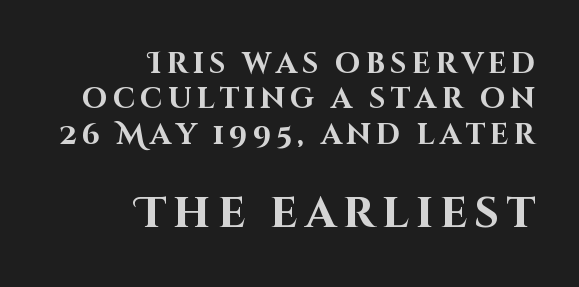
The image shows 43 px bold sans-serif type, upright; set right-aligned, line spacing 1.22x, not underlined; the second (bottom) block is 1.48x larger; high stroke contrast and a large x-height.
